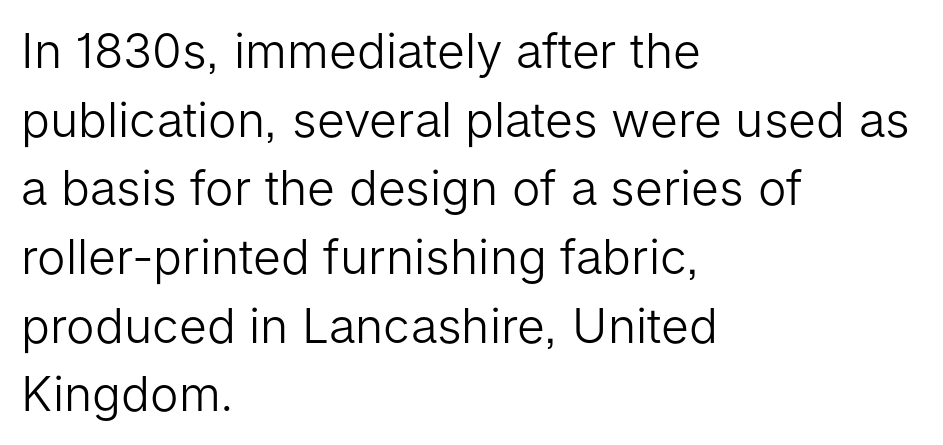
You could not count columns in this text — the font is proportionally spaced. Inter-character spacing is left at the font's built-in metrics. When letters stand straight like this, we call the style roman or upright. Descenders hang freely into open space. Nope, no serifs anywhere on these letters.
